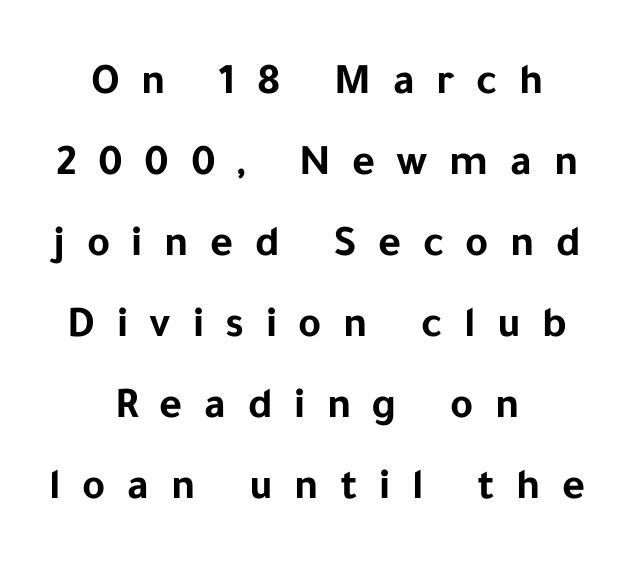
Q: Is the text bold? A: Yes.
Q: Is the text italic (slanted)? A: No, it is upright.
Q: Is the typeface a serif or a sans-serif typeface? A: Sans-serif.
Q: Is the text underlined? A: No.
Q: How is the paragraph aligned? A: Centered.
Q: Is the spacing between letters normal or unusually wide? A: Unusually wide.
Q: Width (condensed, normal, or wide)? A: Normal.
Q: Stroke contrast? A: Low.
Q: x-height? A: Medium.
Q: Monospaced? A: No.
